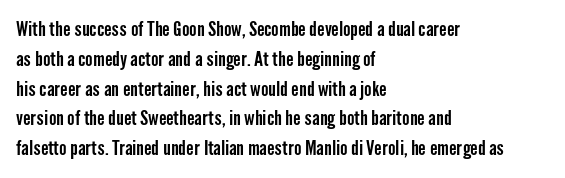
The image shows 20 px text type, upright; set left-aligned, normal line spacing (1.49x), normal letter spacing, not underlined.
